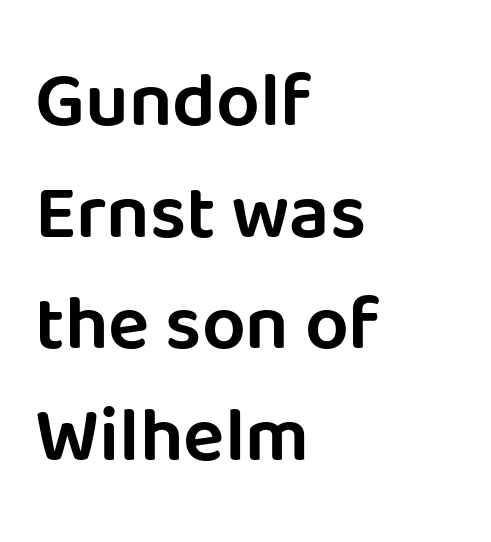
The image shows 77 px sans-serif type, upright; set left-aligned, normal line spacing (1.45x), normal letter spacing, not underlined; low stroke contrast and a large x-height.
